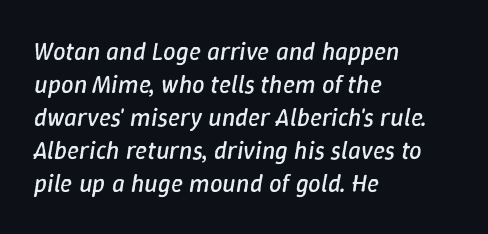
{"italic": "yes", "lean": "right", "slant_degrees": 9, "bold": "no", "underline": "no", "align": "left", "line_spacing": "normal", "line_spacing_ratio": 1.32, "letter_spacing": "normal", "letter_spacing_em": 0.0, "glyph_px": 25}
